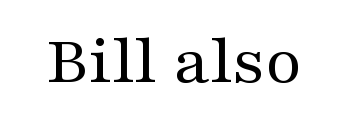
The image shows 71 px regular-weight, wide serif type, upright; set normal letter spacing, not underlined; medium stroke contrast and a medium x-height.
